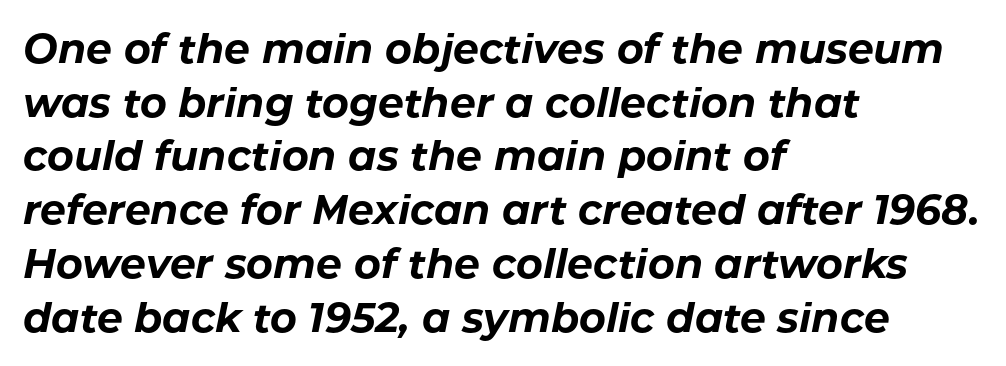
Q: Is the text bold? A: Yes.
Q: Is the text italic (slanted)? A: Yes, it leans right by about 11 degrees.
Q: Is the text underlined? A: No.
Q: How is the paragraph aligned? A: Left-aligned.
Q: Is the spacing between letters normal or unusually wide? A: Normal.
Q: Is the spacing between lines tight, normal or loose? A: Normal.
Q: Width (condensed, normal, or wide)? A: Normal.
Q: Stroke contrast? A: Low.
Q: x-height? A: Medium.
Q: Monospaced? A: No.
